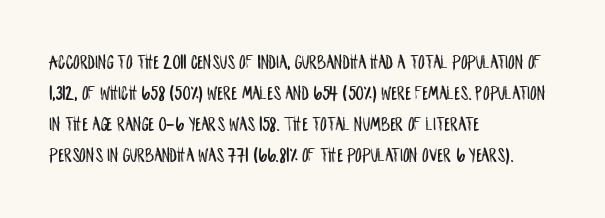
The image shows 21 px text type, upright; set left-aligned, normal line spacing (1.48x), normal letter spacing, not underlined.
